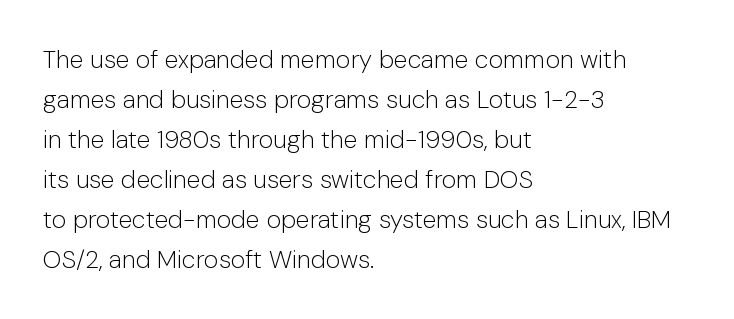
The area under the type is left untouched. A typesetter would mark this as roman, not italic. What's the leading like? Ordinary, nothing unusual. A typesetter would call this zero additional tracking. Which margin do the lines hug? The left one — the right edge is uneven. The cut favours lightness, reaching ordinary text weight at its darkest.
